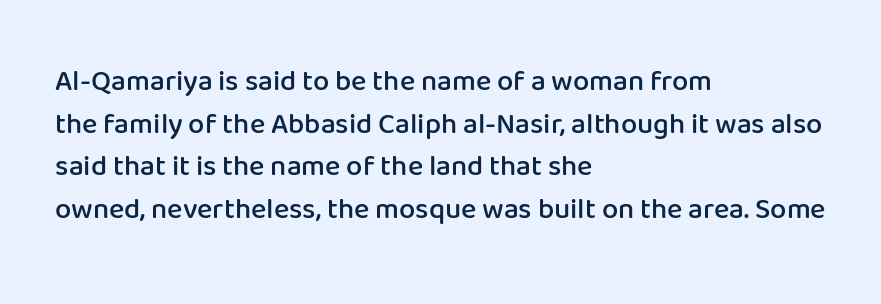
Short and long lines alike share a common starting point at left. The letters stand straight up with perfectly vertical stems. What weight is shown? A semibold, between regular and bold. Standard letterfit; no display-style spreading of the glyphs.
